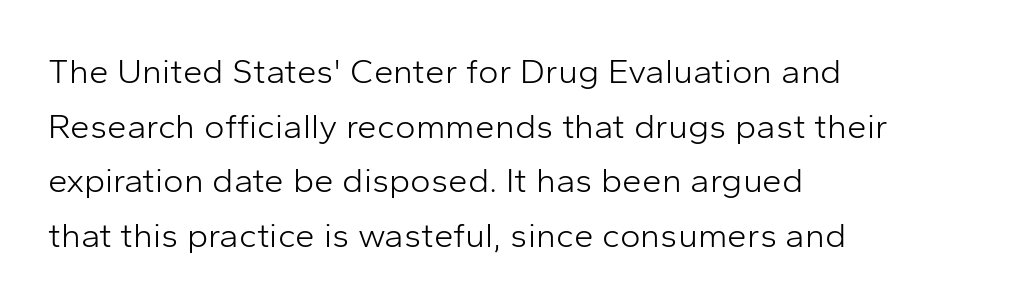
Q: Is the text bold? A: No.
Q: Is the text italic (slanted)? A: No, it is upright.
Q: Is the typeface a serif or a sans-serif typeface? A: Sans-serif.
Q: Is the text underlined? A: No.
Q: How is the paragraph aligned? A: Left-aligned.
Q: Is the spacing between letters normal or unusually wide? A: Normal.
Q: Is the spacing between lines tight, normal or loose? A: Normal.
Q: Width (condensed, normal, or wide)? A: Normal.
Q: Stroke contrast? A: Low.
Q: x-height? A: Medium.
Q: Monospaced? A: No.
